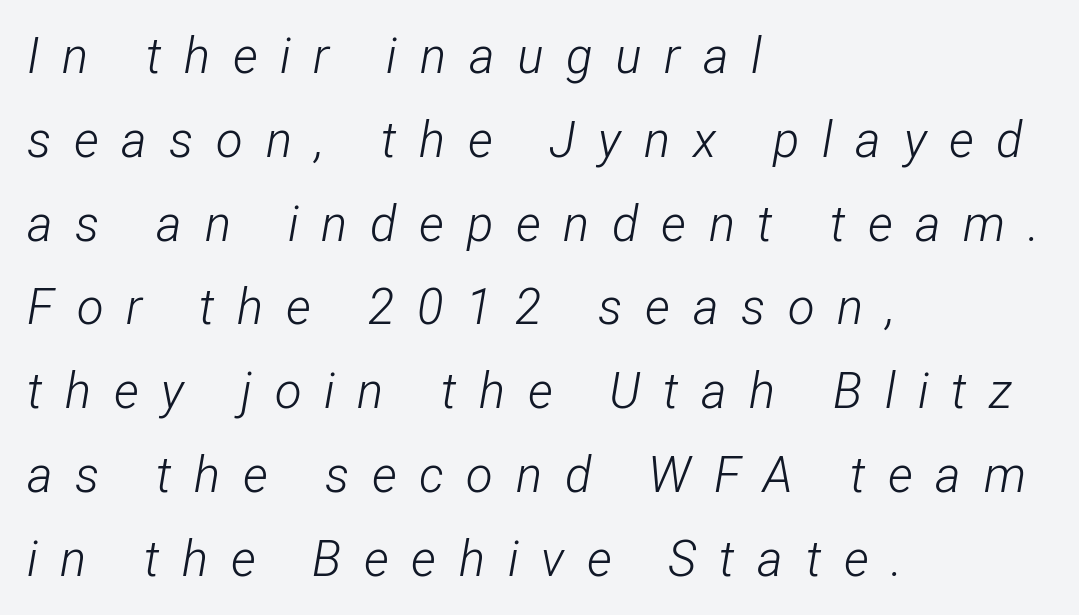
The image shows 49 px light, condensed type, italic (leaning right); set left-aligned, line spacing 1.71x, unusually wide letter spacing (+0.46 em), not underlined; low stroke contrast and a medium x-height.
